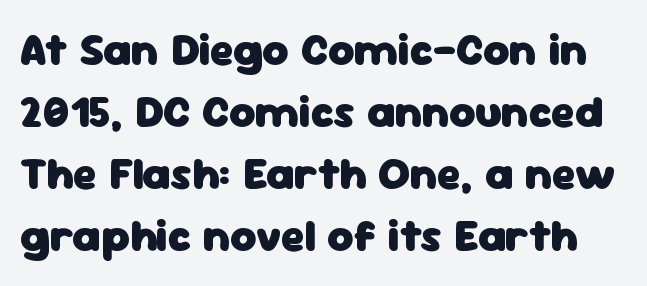
Q: Is the text bold? A: Yes.
Q: Is the text italic (slanted)? A: No, it is upright.
Q: Is the typeface a serif or a sans-serif typeface? A: Sans-serif.
Q: Is the text underlined? A: No.
Q: Is the spacing between letters normal or unusually wide? A: Normal.
Q: Is the spacing between lines tight, normal or loose? A: Normal.
Q: Width (condensed, normal, or wide)? A: Normal.
Q: Stroke contrast? A: Low.
Q: x-height? A: Medium.
Q: Monospaced? A: No.
